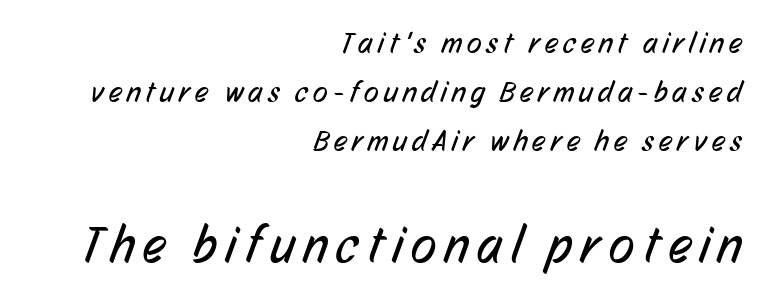
{"serif": "no", "bold": "no", "weight": "regular", "width": "condensed", "stroke_contrast": "low", "x_height": "medium", "monospaced": "no", "underline": "no", "align": "right", "line_spacing": "normal", "line_spacing_ratio": 1.63, "larger_block": "second", "size_ratio": 1.73, "glyph_px": 52}
